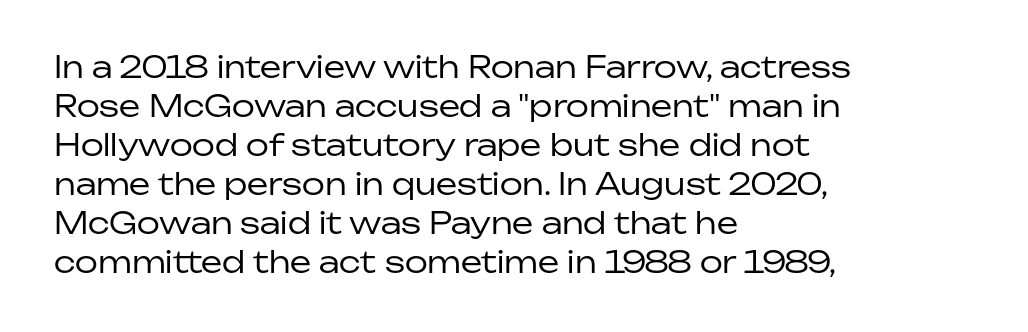
The image shows 30 px regular-weight sans-serif type, upright; set left-aligned, normal line spacing (1.3x), normal letter spacing, not underlined; low stroke contrast and a medium x-height.
